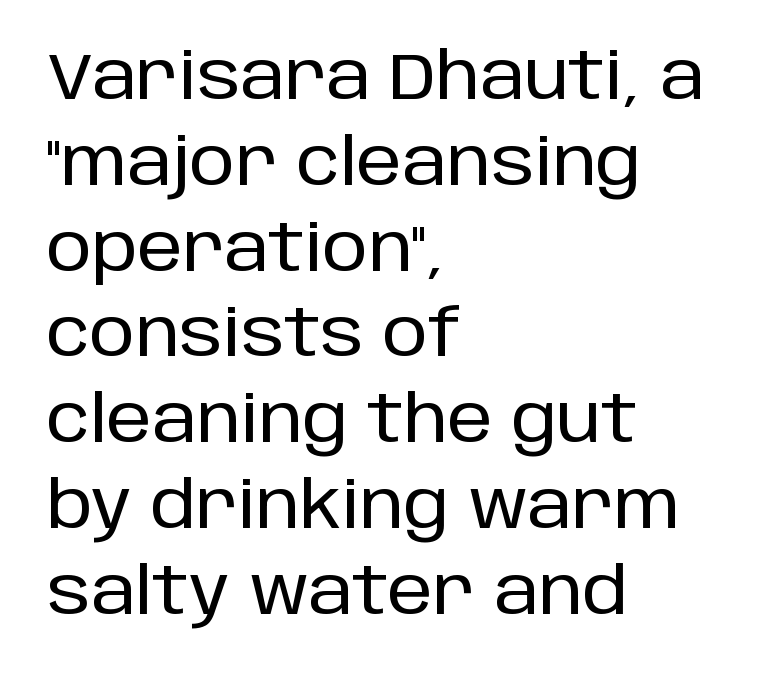
{"serif": "no", "italic": "no", "width": "normal", "stroke_contrast": "low", "x_height": "large", "monospaced": "no", "underline": "no", "align": "left", "line_spacing": "normal", "line_spacing_ratio": 1.32, "letter_spacing": "normal", "letter_spacing_em": 0.0, "glyph_px": 65}
